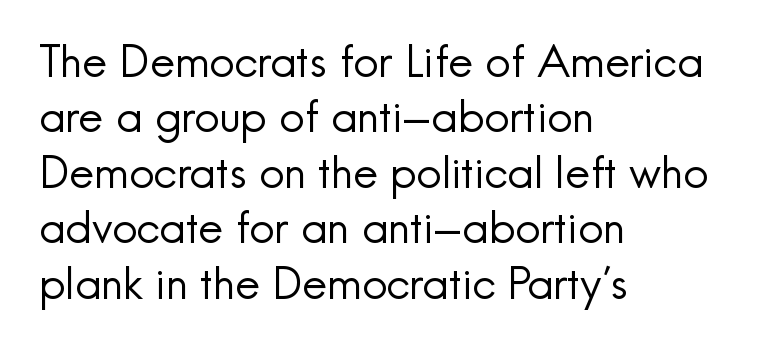
Q: Is the text bold? A: No.
Q: Is the text italic (slanted)? A: No, it is upright.
Q: Is the typeface a serif or a sans-serif typeface? A: Sans-serif.
Q: Is the text underlined? A: No.
Q: How is the paragraph aligned? A: Left-aligned.
Q: Is the spacing between letters normal or unusually wide? A: Normal.
Q: Is the spacing between lines tight, normal or loose? A: Normal.
Q: Width (condensed, normal, or wide)? A: Normal.
Q: x-height? A: Small.
Q: Monospaced? A: No.
